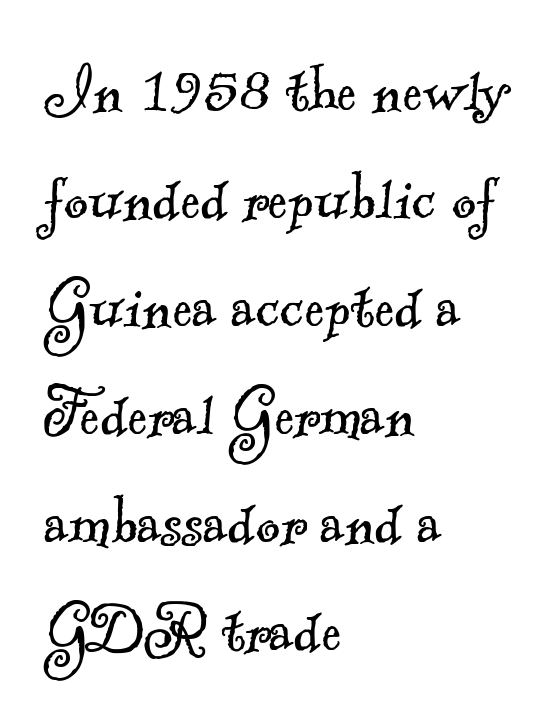
Visually the block forms a straight wall on the left and a jagged coastline on the right. No extra ink here — the face is not bold. These lines are rendered in a variable-pitch font. The face used here is seriffed, in the tradition of book romans. Letter spacing: default.
